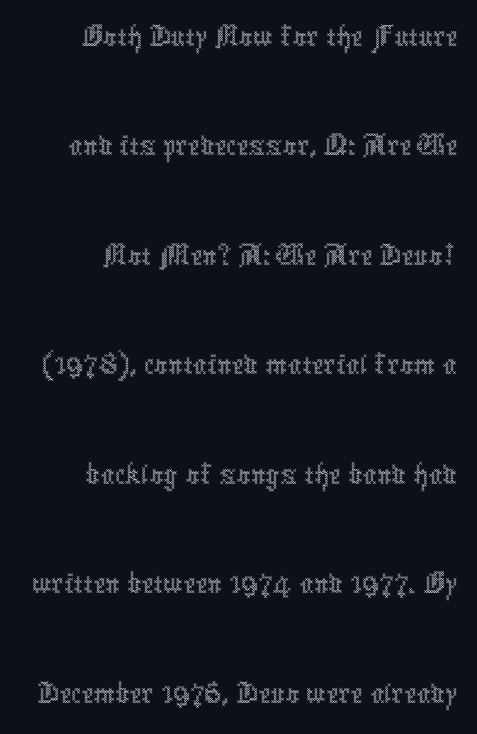
Q: Is the text bold? A: No.
Q: Is the text italic (slanted)? A: No, it is upright.
Q: Is the text underlined? A: No.
Q: Is the spacing between letters normal or unusually wide? A: Normal.
Q: Is the spacing between lines tight, normal or loose? A: Normal.
Q: Width (condensed, normal, or wide)? A: Condensed.
Q: x-height? A: Medium.
Q: Monospaced? A: No.
